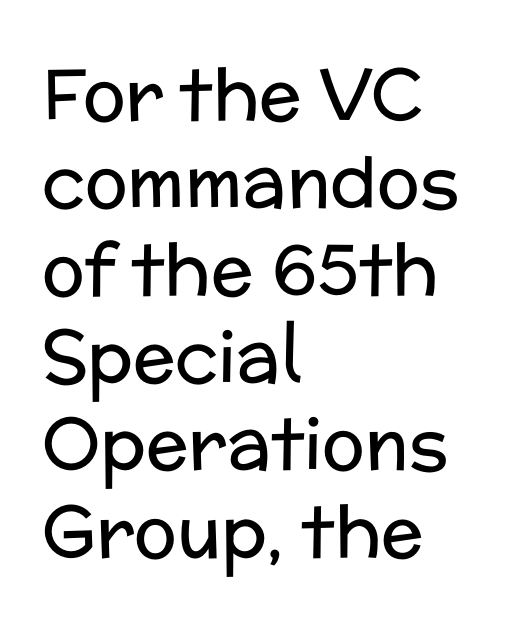
The image shows 71 px regular-weight sans-serif type, upright; set left-aligned, line spacing 1.23x, normal letter spacing, not underlined; low stroke contrast and a medium x-height.
